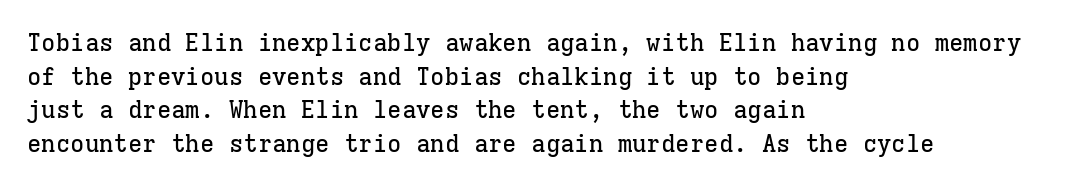
{"italic": "no", "underline": "no", "align": "left", "line_spacing": "normal", "line_spacing_ratio": 1.4, "letter_spacing": "normal", "letter_spacing_em": 0.0, "glyph_px": 24}
